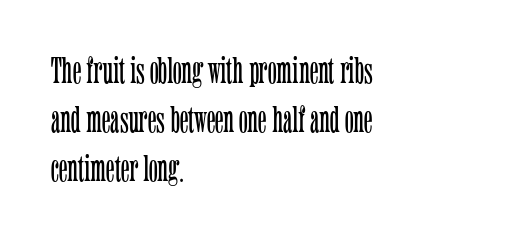
The leading is moderate, giving the passage an even texture. The passage shown is not underscored anywhere. A serif font was chosen for this passage. What stands out about the letter spacing? Nothing — it is the standard amount. The letters stand upright; this is a roman face.
